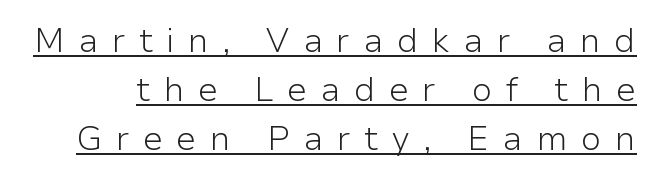
{"serif": "no", "italic": "no", "bold": "no", "weight": "light", "width": "normal", "stroke_contrast": "low", "x_height": "medium", "monospaced": "no", "underline": "yes", "line_spacing": "normal", "line_spacing_ratio": 1.44, "letter_spacing": "wide", "letter_spacing_em": 0.39, "glyph_px": 34}
